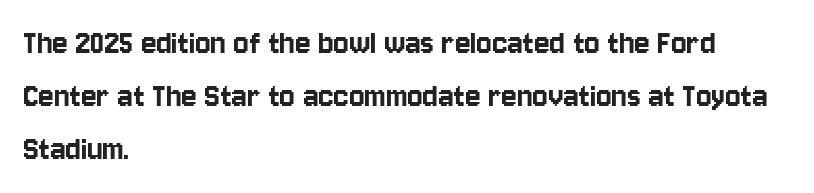
Q: Is the text italic (slanted)? A: No, it is upright.
Q: Is the typeface a serif or a sans-serif typeface? A: Sans-serif.
Q: Is the text underlined? A: No.
Q: How is the paragraph aligned? A: Left-aligned.
Q: Is the spacing between letters normal or unusually wide? A: Normal.
Q: Is the spacing between lines tight, normal or loose? A: Normal.
Q: Width (condensed, normal, or wide)? A: Condensed.
Q: Stroke contrast? A: Low.
Q: x-height? A: Large.
Q: Monospaced? A: No.
